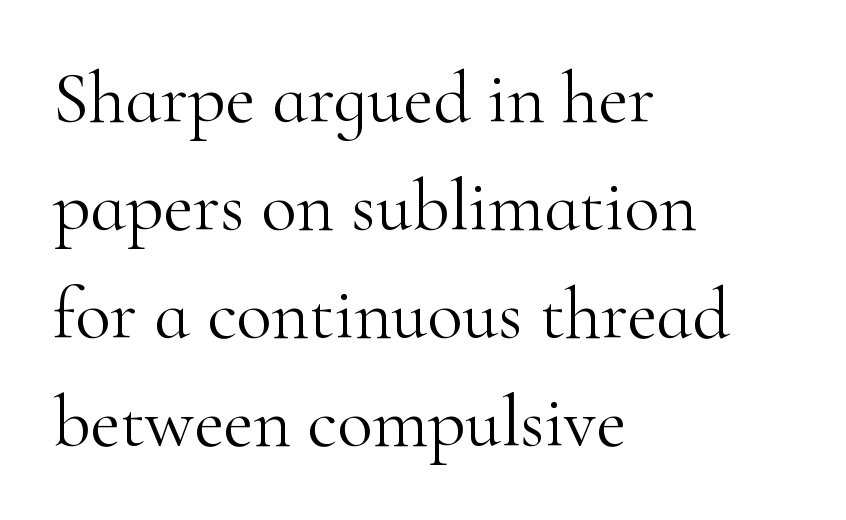
The image shows 73 px light serif type, upright; set left-aligned, normal line spacing (1.48x), normal letter spacing, not underlined; high stroke contrast and a small x-height.
